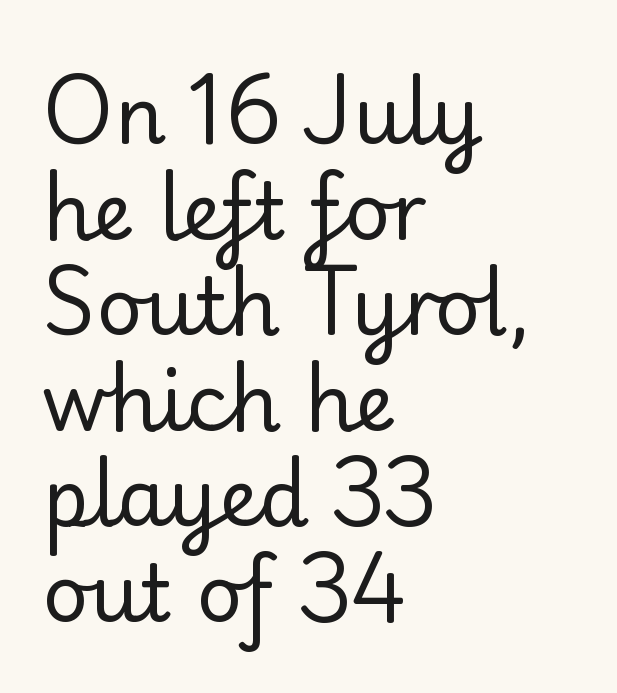
{"serif": "yes", "italic": "no", "bold": "no", "weight": "regular", "width": "normal", "stroke_contrast": "low", "x_height": "small", "monospaced": "no", "underline": "no", "align": "left", "line_spacing_ratio": 1.21, "letter_spacing": "normal", "letter_spacing_em": 0.0, "glyph_px": 79}
